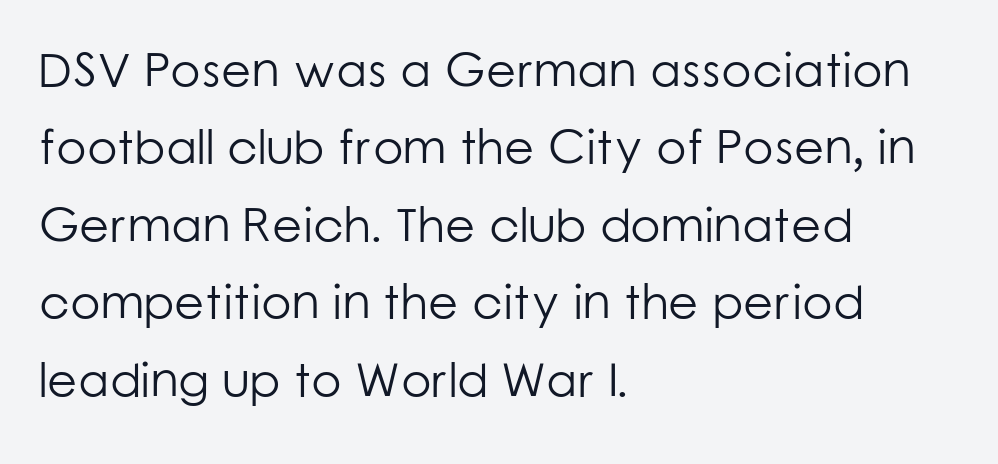
Nothing unusual about the tracking: characters are spaced as the font intends. Posture: straight, roman, zero tilt. Proportional: the letters do not fall into vertical columns. Observe the absence of serifs on each vertical stroke in this sample. The area under the type is left untouched.
